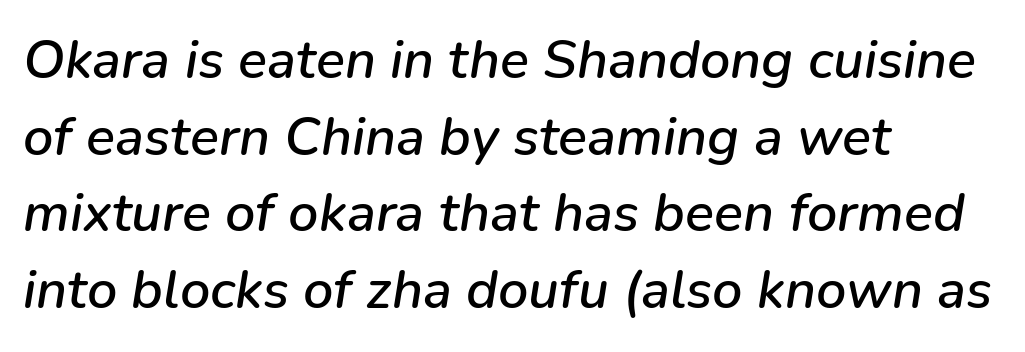
{"italic": "yes", "lean": "right", "slant_degrees": 9, "width": "normal", "stroke_contrast": "low", "x_height": "medium", "monospaced": "no", "underline": "no", "align": "left", "line_spacing": "normal", "line_spacing_ratio": 1.42, "letter_spacing": "normal", "letter_spacing_em": 0.0, "glyph_px": 54}
